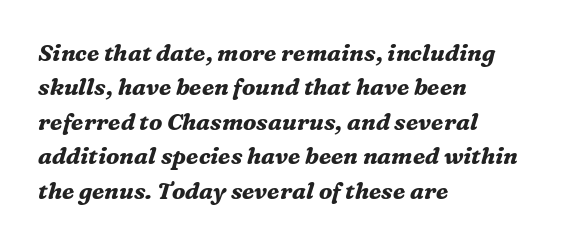
Q: Is the text bold? A: Yes.
Q: Is the text italic (slanted)? A: Yes, it leans right by about 16 degrees.
Q: Is the text underlined? A: No.
Q: How is the paragraph aligned? A: Left-aligned.
Q: Is the spacing between letters normal or unusually wide? A: Normal.
Q: Is the spacing between lines tight, normal or loose? A: Normal.
